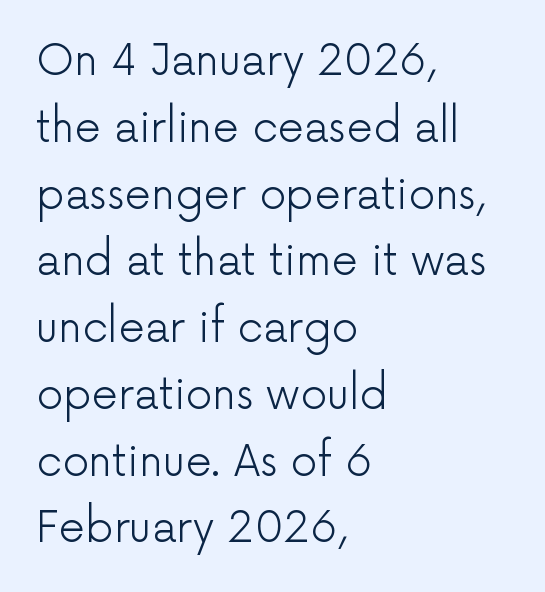
The image shows 42 px light sans-serif type, upright; set left-aligned, normal line spacing (1.59x), normal letter spacing, not underlined; low stroke contrast and a medium x-height.
